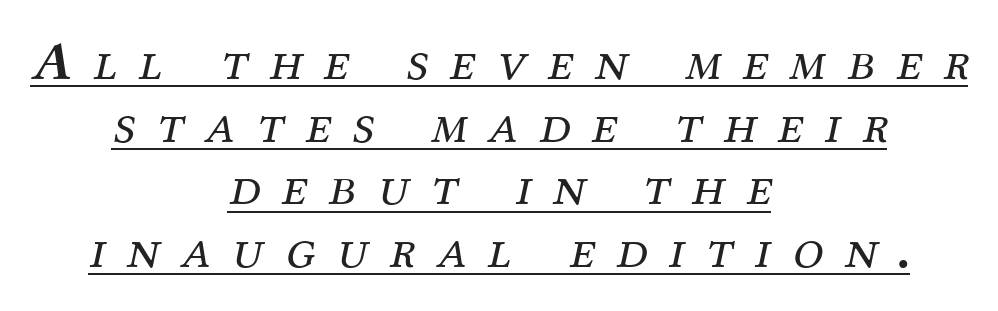
The image shows 55 px regular-weight serif type, italic (leaning right); set centered, tight line spacing (1.14x), unusually wide letter spacing (+0.4 em), underlined; medium stroke contrast and a medium x-height.
